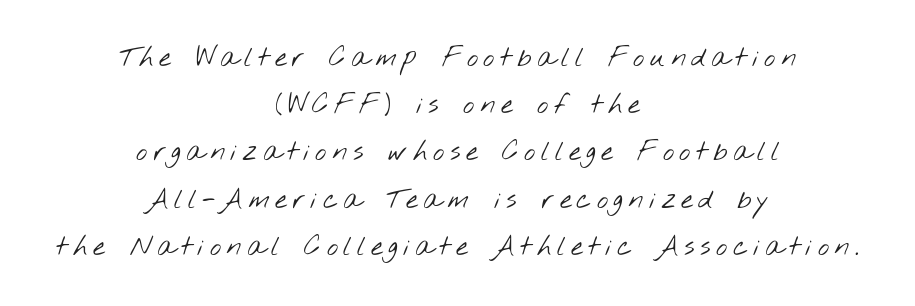
The image shows 27 px text type; set centered, line spacing 1.75x, unusually wide letter spacing (+0.2 em), not underlined.
